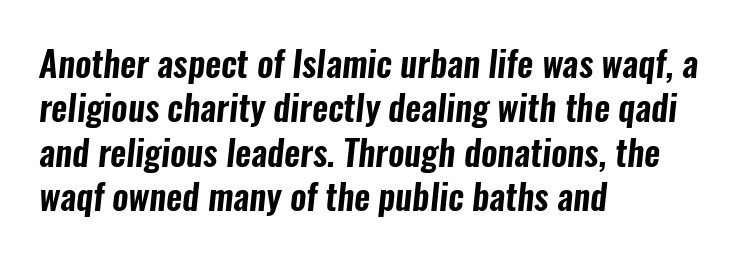
Q: Is the typeface a serif or a sans-serif typeface? A: Sans-serif.
Q: Is the text underlined? A: No.
Q: How is the paragraph aligned? A: Left-aligned.
Q: Is the spacing between letters normal or unusually wide? A: Normal.
Q: Is the spacing between lines tight, normal or loose? A: Normal.
Q: Width (condensed, normal, or wide)? A: Condensed.
Q: Stroke contrast? A: Low.
Q: x-height? A: Medium.
Q: Monospaced? A: No.
